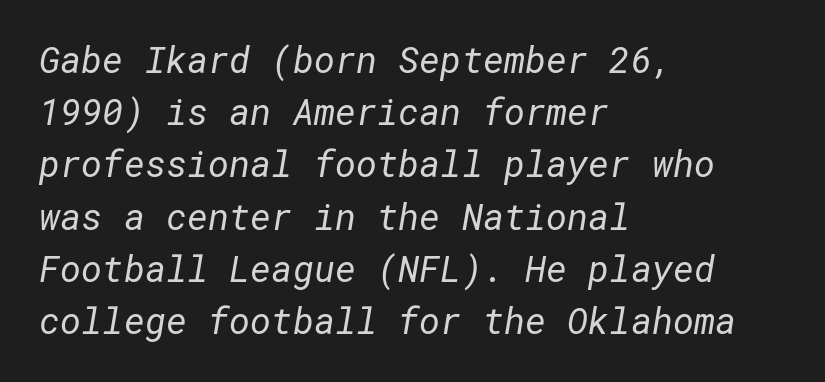
The image shows 36 px regular-weight sans-serif type; set left-aligned, normal line spacing (1.45x), normal letter spacing, not underlined; low stroke contrast and a medium x-height.
